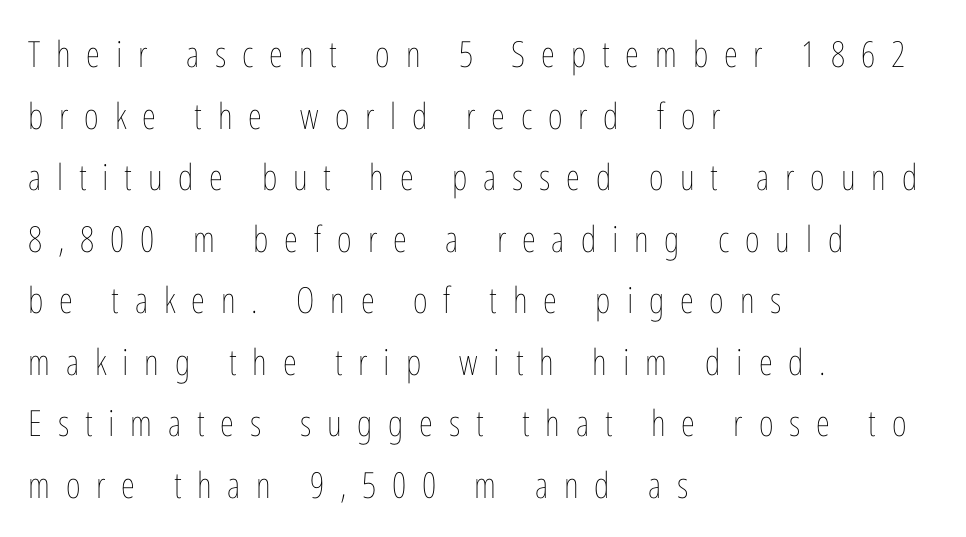
The typography opts for an upright posture over an oblique one. Type without underlining. Where is the straight margin? On the left. Character widths vary here, with narrow letters taking less room than wide ones.
